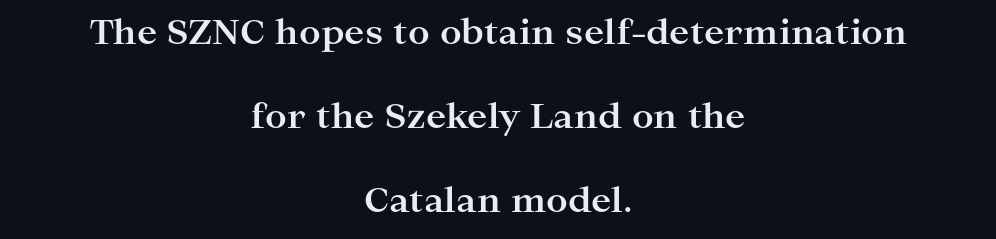
The lines are quadded center. Spacing verdict: proportional, widths tailored to each character. The zone under the glyphs is completely vacant. Stroke thickness is high; the sample reads as a true bold. In terms of posture, this sample is upright.
